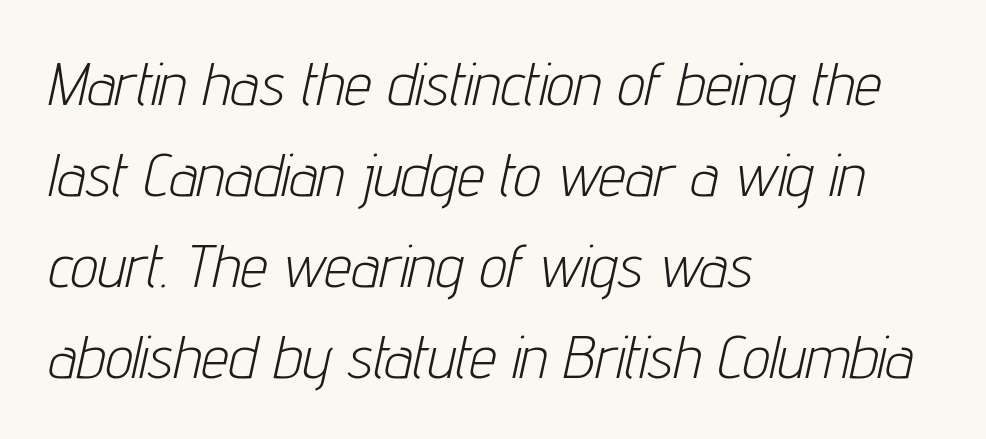
The image shows 61 px light, condensed type, italic (leaning right); set left-aligned, normal line spacing (1.49x), normal letter spacing, not underlined; low stroke contrast and a medium x-height.
